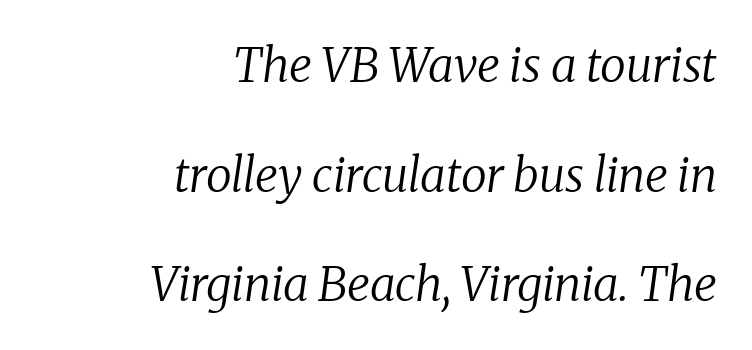
The image shows 47 px regular-weight serif type, italic (leaning right); set right-aligned, loose line spacing (2.33x), normal letter spacing, not underlined; low stroke contrast and a medium x-height.
